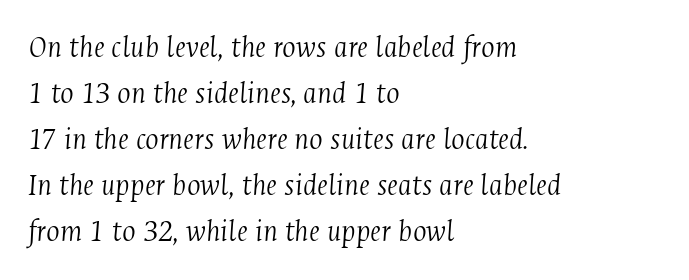
{"serif": "yes", "italic": "yes", "lean": "right", "slant_degrees": 4, "bold": "no", "weight": "light", "width": "condensed", "stroke_contrast": "medium", "x_height": "medium", "monospaced": "no", "underline": "no", "align": "left", "line_spacing": "normal", "line_spacing_ratio": 1.44, "letter_spacing": "normal", "letter_spacing_em": 0.0, "glyph_px": 32}
